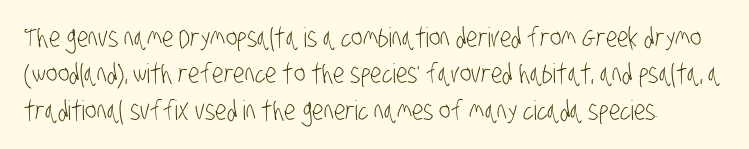
The image shows 27 px text type; set normal line spacing (1.35x), normal letter spacing, not underlined.
